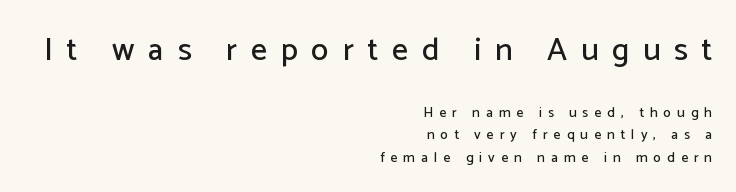
Q: Is the text italic (slanted)? A: No, it is upright.
Q: Is the typeface a serif or a sans-serif typeface? A: Sans-serif.
Q: Is the text underlined? A: No.
Q: How is the paragraph aligned? A: Right-aligned.
Q: Is the spacing between letters normal or unusually wide? A: Unusually wide.
Q: Is the spacing between lines tight, normal or loose? A: Normal.
Q: Which block of text is set in a larger size, the first (top) or the second (bottom)? A: The first (top) one.
Q: Width (condensed, normal, or wide)? A: Normal.
Q: Stroke contrast? A: Low.
Q: x-height? A: Medium.
Q: Monospaced? A: No.
